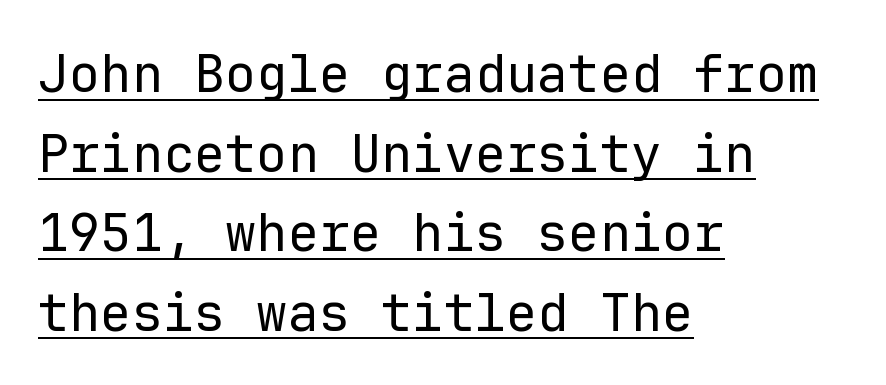
{"serif": "no", "italic": "no", "bold": "no", "weight": "regular", "width": "normal", "stroke_contrast": "low", "x_height": "medium", "monospaced": "yes", "underline": "yes", "align": "left", "line_spacing": "normal", "line_spacing_ratio": 1.53, "letter_spacing": "normal", "letter_spacing_em": 0.0, "glyph_px": 52}
